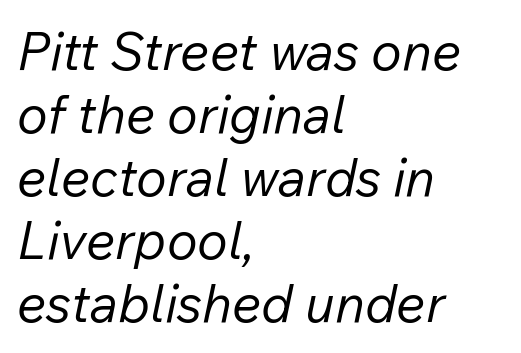
Unmarked baselines from the first word to the last. The rendering uses natural spacing where letterforms have individual widths. Between one letter and the next there's only the usual sliver of space. Every row of glyphs begins at an identical x-position on the left. Tall strokes in this sample are angled rather than plumb.
